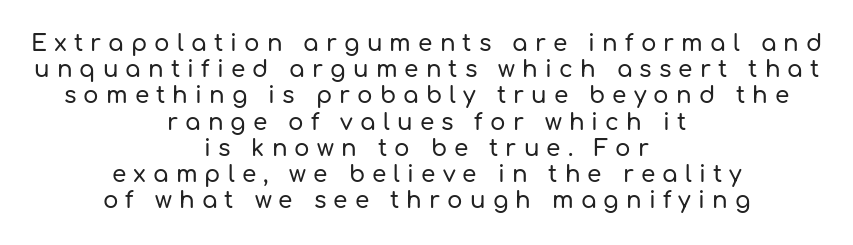
The lines are quadded center. Does the leading feel generous? Not at all — it's pinched. Characters remain perfectly vertical along every line. Each row of text sits above clean, open space. The letterforms stand isolated, each surrounded by extra space.
